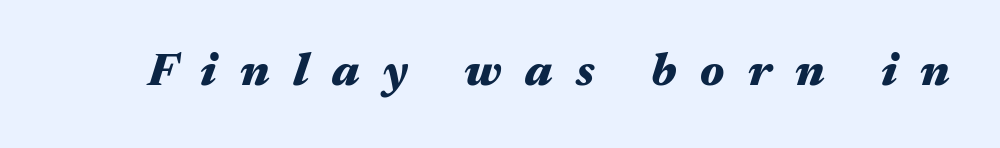
This rendering widens character spacing well past its baseline value. Has an underline been added? It has not. Typesetter's note: full bold, strokes at maximum text heaviness. Italic? Definitely — the glyphs are oblique. Varying glyph widths throughout — classic text-font behaviour.
